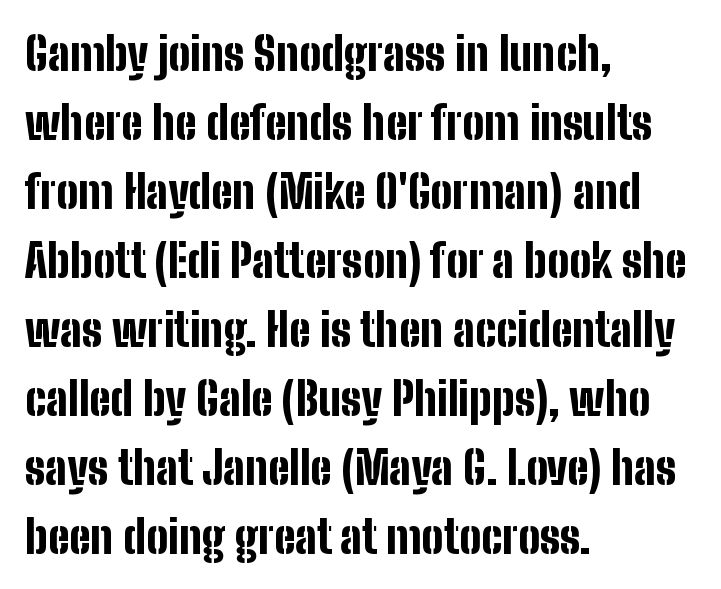
These lines are rendered in a variable-pitch font. Descenders hang freely into open space. If you drew a line through each stem, it would be perfectly vertical. Honestly, the letter spacing is just normal — you wouldn't notice it. Is this a sans? Yes — the strokes have no serifs. Whoever set this chose a conventional vertical rhythm.
